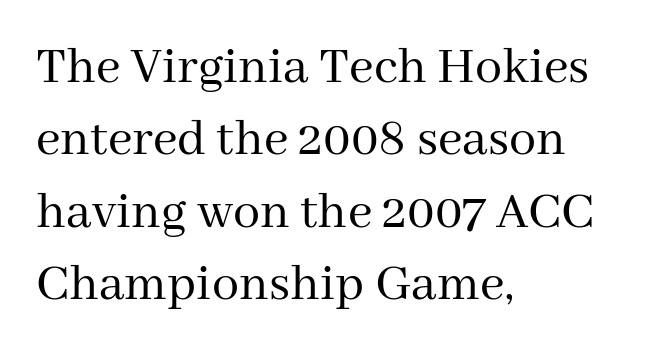
The image shows 54 px regular-weight serif type, upright; set left-aligned, normal line spacing (1.34x), normal letter spacing, not underlined; medium stroke contrast and a medium x-height.
